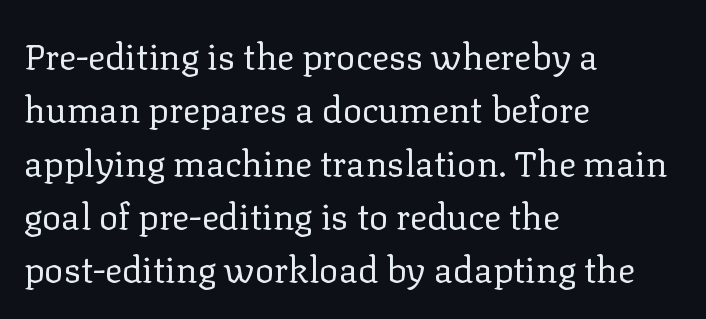
{"serif": "yes", "italic": "no", "bold": "no", "weight": "regular", "width": "normal", "stroke_contrast": "low", "x_height": "medium", "monospaced": "no", "underline": "no", "align": "left", "line_spacing": "normal", "line_spacing_ratio": 1.48, "letter_spacing": "normal", "letter_spacing_em": 0.0, "glyph_px": 36}
